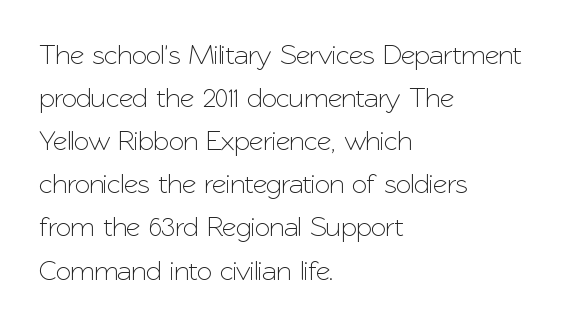
Vertically, the passage feels balanced, rows spaced as you'd expect. What kind of face is this? One without serifs — a sans. Here the designer chose a conventional face with non-uniform glyph widths. Look at the tracking — it's just the regular setting, nothing added. Designer's note — italics off, roman on.
